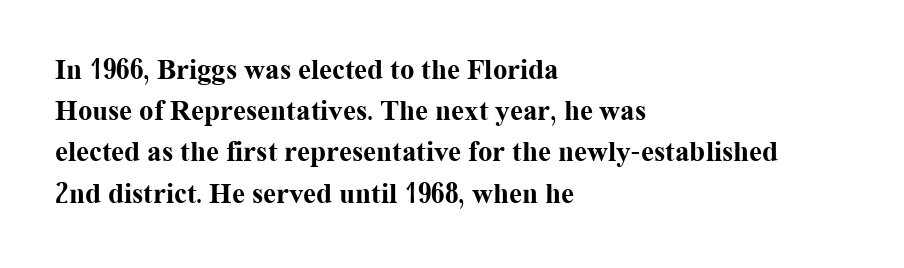
The text block is weighted toward the left margin, trailing off unevenly rightward. This is serif lettering, the kind often seen in printed books. Standard letterfit; no display-style spreading of the glyphs. As a designer I'd log this as weight 700, bold.
